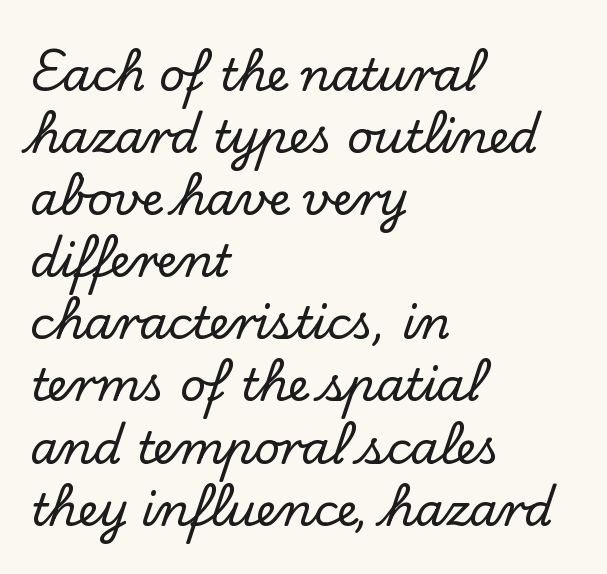
Q: Is the text italic (slanted)? A: Yes.
Q: Is the typeface a serif or a sans-serif typeface? A: Serif.
Q: Is the text underlined? A: No.
Q: How is the paragraph aligned? A: Left-aligned.
Q: Is the spacing between letters normal or unusually wide? A: Normal.
Q: Is the spacing between lines tight, normal or loose? A: Normal.
Q: Width (condensed, normal, or wide)? A: Normal.
Q: Stroke contrast? A: Low.
Q: x-height? A: Small.
Q: Monospaced? A: No.
